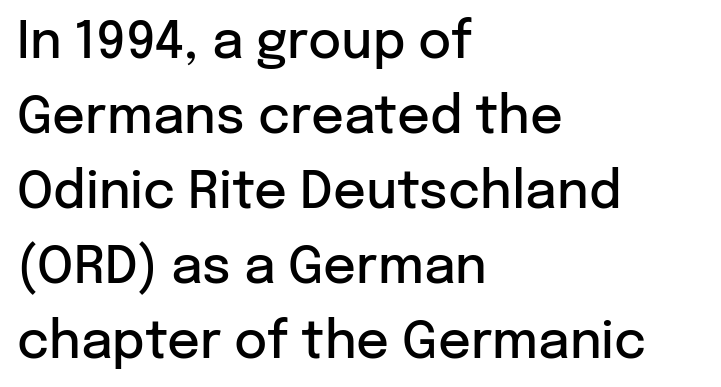
The image shows 51 px semibold sans-serif type, upright; set left-aligned, normal line spacing (1.47x), normal letter spacing, not underlined; low stroke contrast and a medium x-height.
